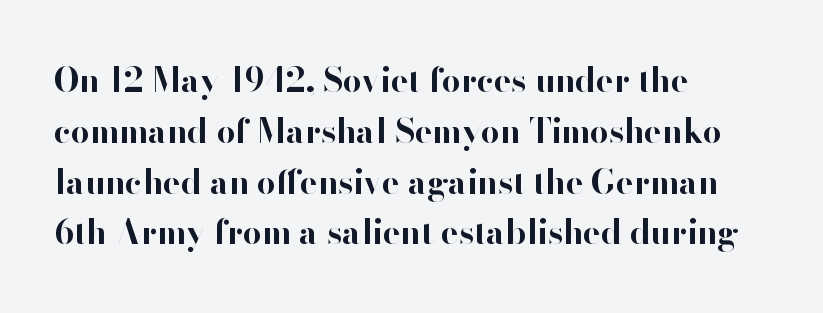
{"serif": "no", "italic": "no", "bold": "yes", "weight": "bold", "width": "normal", "stroke_contrast": "high", "x_height": "small", "monospaced": "no", "underline": "no", "align": "left", "line_spacing": "normal", "line_spacing_ratio": 1.54, "letter_spacing": "normal", "letter_spacing_em": 0.0, "glyph_px": 33}
